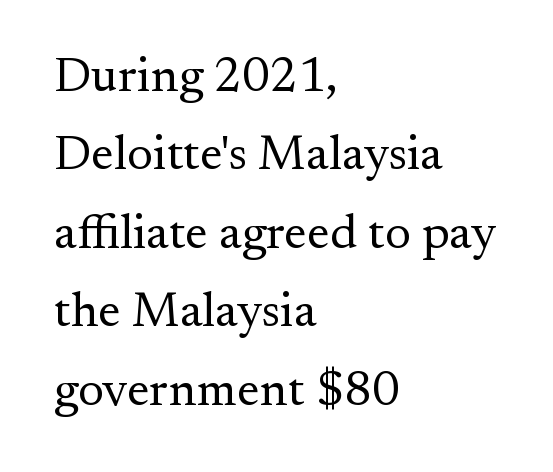
Q: Is the text bold? A: No.
Q: Is the text italic (slanted)? A: No, it is upright.
Q: Is the typeface a serif or a sans-serif typeface? A: Serif.
Q: Is the text underlined? A: No.
Q: How is the paragraph aligned? A: Left-aligned.
Q: Is the spacing between letters normal or unusually wide? A: Normal.
Q: Is the spacing between lines tight, normal or loose? A: Normal.
Q: Width (condensed, normal, or wide)? A: Normal.
Q: Stroke contrast? A: Medium.
Q: x-height? A: Small.
Q: Monospaced? A: No.
